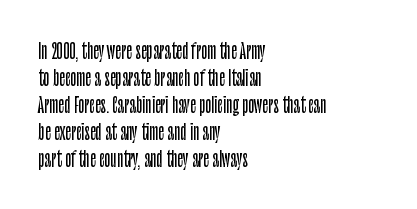
One-word summary of the alignment: left. The words here are not underlined. The passage shown stacks its lines at a standard gap. These lines were composed using upright roman letters.
